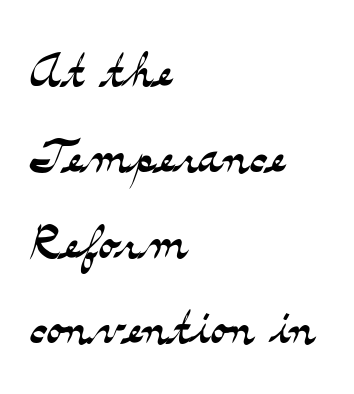
{"serif": "yes", "bold": "no", "weight": "light", "width": "wide", "stroke_contrast": "medium", "x_height": "small", "monospaced": "no", "underline": "no", "align": "left", "line_spacing": "normal", "line_spacing_ratio": 1.3, "letter_spacing": "normal", "letter_spacing_em": 0.0, "glyph_px": 66}
